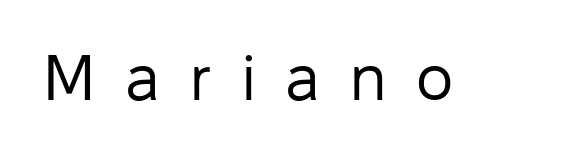
Is there any slant? The stems are plumb. The string is rendered with underlining switched off. The type is letterspaced generously, with wide tracking. The face looks like a standard text weight, possibly lighter. This sample has the flowing, uneven cadence of proportional lettering.
